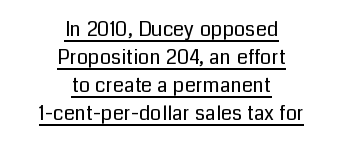
The passage shown is underscored from start to finish. Horizontally, the lines are justified to the midpoint only. Caption: face not bold, strokes unweighted. Normally led — the rows are evenly, conventionally spaced. The letters sit at their default tracking, neither squeezed nor spread. Italic: no, the glyphs are upright roman.
